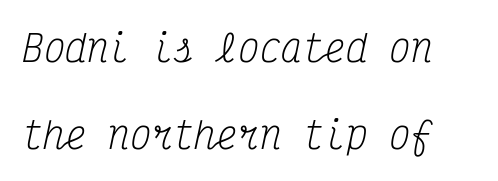
The line texture is even and compact thanks to regular tracking. Posture: slanted. Whoever set this chose breathing room over compactness in the vertical rhythm. The weight tops out at a normal text grade. Does the type have serifs? Yes, each stem ends in a small foot. Looks like terminal output: every glyph gets an equal slot.
